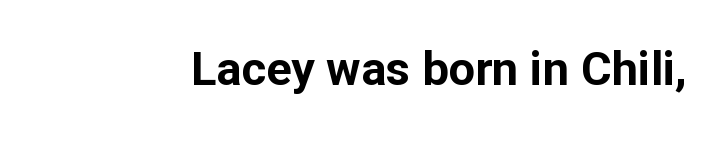
{"serif": "no", "italic": "no", "bold": "yes", "weight": "bold", "width": "normal", "stroke_contrast": "low", "x_height": "medium", "monospaced": "no", "underline": "no", "letter_spacing": "normal", "letter_spacing_em": 0.0, "glyph_px": 47}
